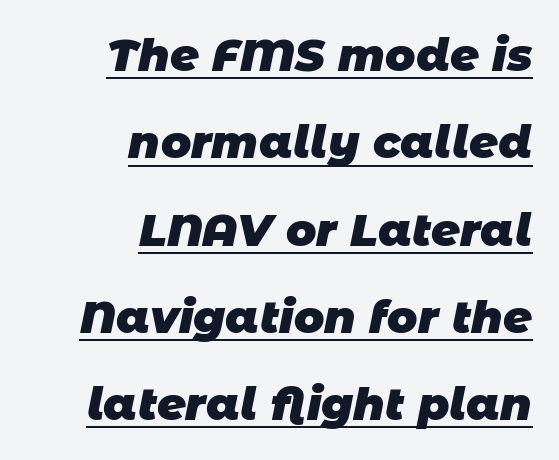
Q: Is the text bold? A: Yes.
Q: Is the typeface a serif or a sans-serif typeface? A: Sans-serif.
Q: Is the text underlined? A: Yes.
Q: How is the paragraph aligned? A: Right-aligned.
Q: Is the spacing between letters normal or unusually wide? A: Normal.
Q: Is the spacing between lines tight, normal or loose? A: Loose.
Q: Width (condensed, normal, or wide)? A: Normal.
Q: Stroke contrast? A: Low.
Q: x-height? A: Large.
Q: Monospaced? A: No.
